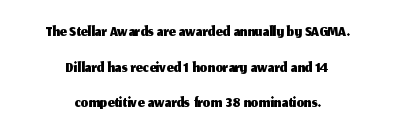
The image shows 24 px text type, upright; set centered, normal line spacing (1.48x), normal letter spacing, not underlined.
